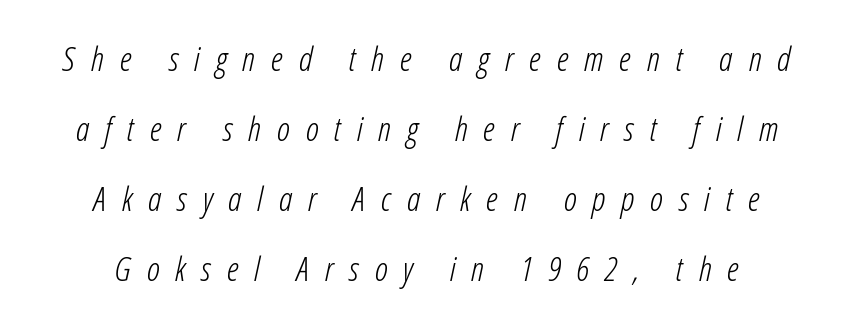
The image shows 34 px light, condensed type, italic (leaning right); set centered, loose line spacing (2.06x), unusually wide letter spacing (+0.46 em), not underlined; low stroke contrast and a medium x-height.
